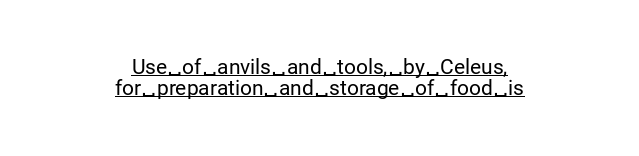
These lines are centered, leaving both edges ragged. Regarding leading, the lines here are crowded together. The cut favours lightness, reaching ordinary text weight at its darkest. The specimen reads as upright at a glance. This rendering features underlined lettering. Here the glyphs are tracked normally, forming tight word shapes.
